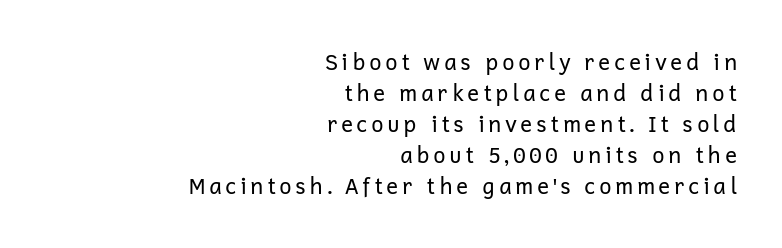
The image shows 22 px text type, upright; set right-aligned, normal line spacing (1.41x), not underlined.
